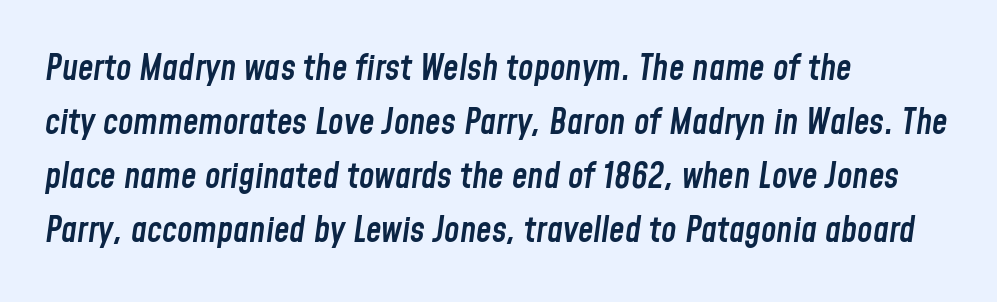
{"italic": "yes", "lean": "right", "slant_degrees": 8, "bold": "semi", "weight": "semibold", "width": "condensed", "stroke_contrast": "low", "x_height": "medium", "monospaced": "no", "underline": "no", "align": "left", "line_spacing": "normal", "line_spacing_ratio": 1.54, "letter_spacing": "normal", "letter_spacing_em": 0.0, "glyph_px": 35}
